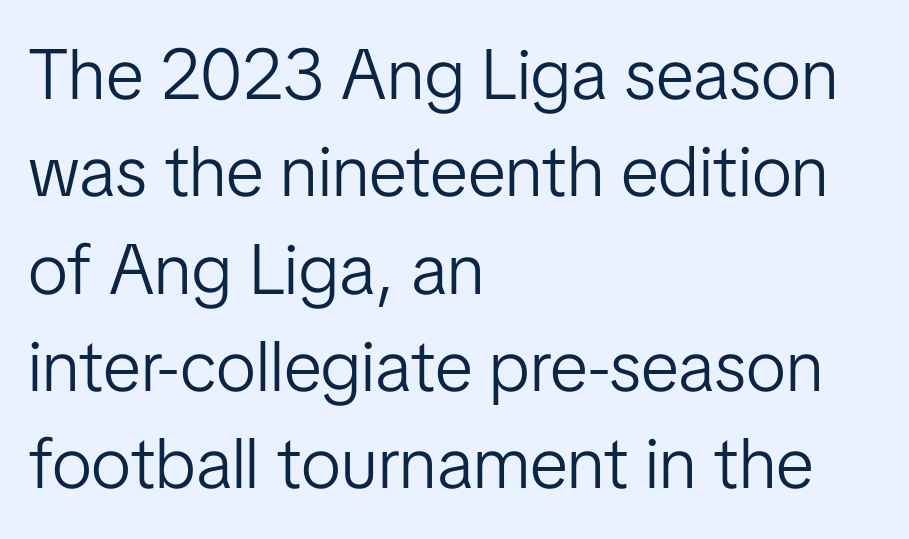
Q: Is the text bold? A: No.
Q: Is the text italic (slanted)? A: No, it is upright.
Q: Is the typeface a serif or a sans-serif typeface? A: Sans-serif.
Q: Is the text underlined? A: No.
Q: How is the paragraph aligned? A: Left-aligned.
Q: Is the spacing between letters normal or unusually wide? A: Normal.
Q: Is the spacing between lines tight, normal or loose? A: Normal.
Q: Width (condensed, normal, or wide)? A: Normal.
Q: Stroke contrast? A: Low.
Q: x-height? A: Medium.
Q: Monospaced? A: No.
